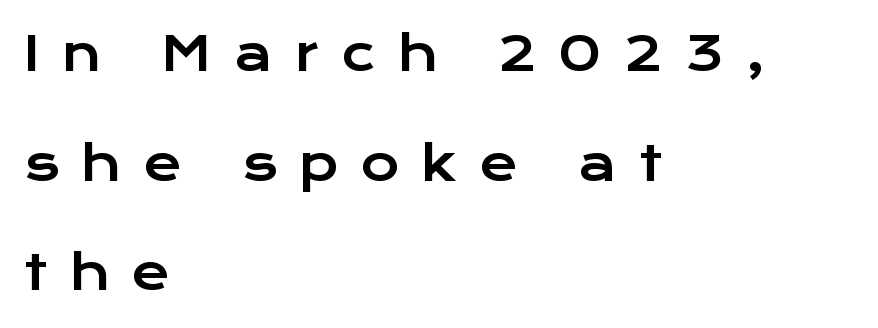
Is this a fixed-width face? No — the glyphs have proportional, varying widths. Ordinary non-slanted type is in use. This block would shrink considerably if given ordinary leading; it's expanded now. Here the glyphs are tracked loosely, breaking word shapes into spaced letters. Does the copy run flush right? No — it runs flush left. No word sits above an underline.
